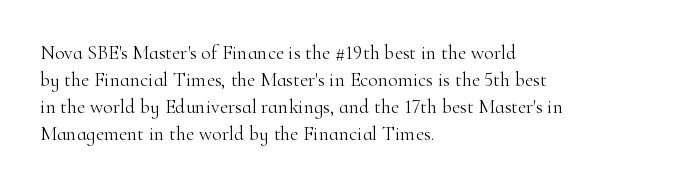
{"italic": "no", "bold": "no", "underline": "no", "align": "left", "line_spacing": "normal", "line_spacing_ratio": 1.35, "letter_spacing": "normal", "letter_spacing_em": 0.0, "glyph_px": 20}
